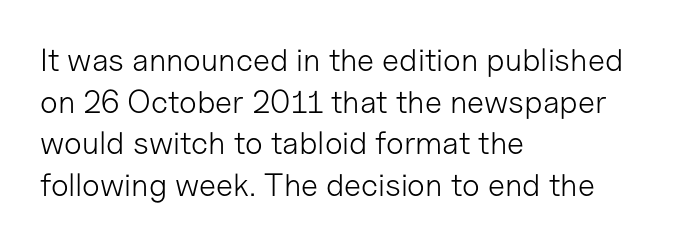
The image shows 32 px light sans-serif type, upright; set left-aligned, normal line spacing (1.3x), normal letter spacing, not underlined; low stroke contrast and a medium x-height.
